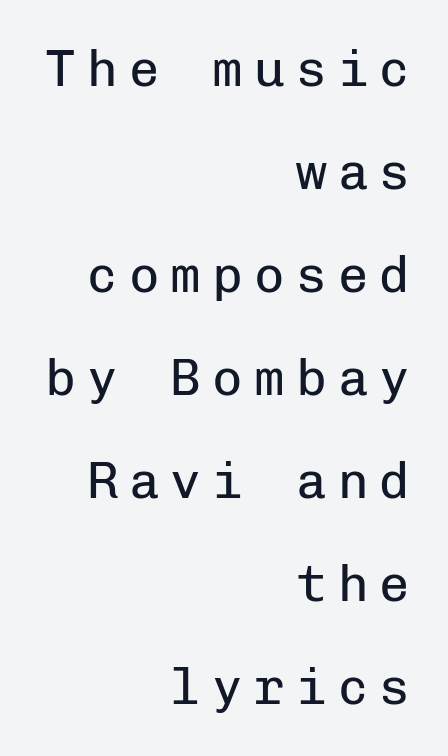
The type family on display is of the sans-serif kind. No chunkiness to these letters — they're not bold. You could count columns in this text — the font is strictly monospaced. Leftover space on each line is placed entirely before the opening word. The specimen omits any rule beneath the text block's lines.
